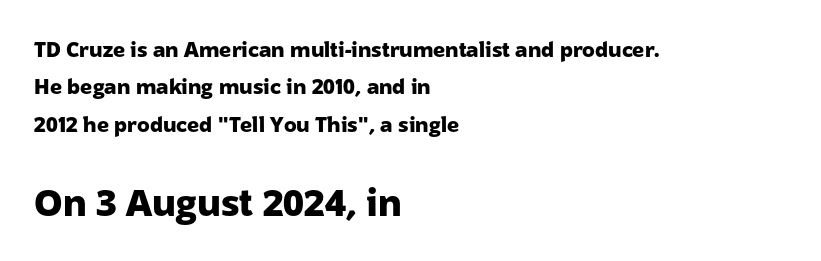
The image shows 37 px heavy sans-serif type, upright; set left-aligned, line spacing 1.78x, normal letter spacing, not underlined; the second (bottom) block is 1.76x larger; low stroke contrast and a medium x-height.
